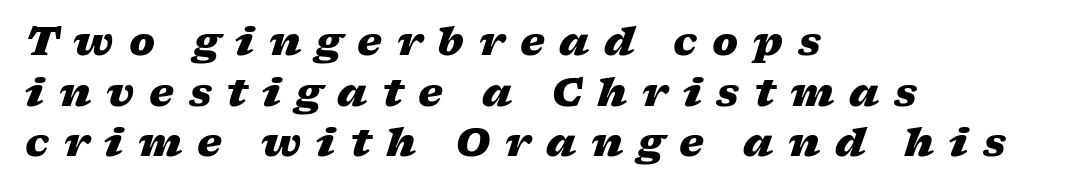
The image shows 39 px heavy, wide type, italic (leaning right); set left-aligned, normal line spacing (1.3x), unusually wide letter spacing (+0.38 em), not underlined; low stroke contrast and a medium x-height.
